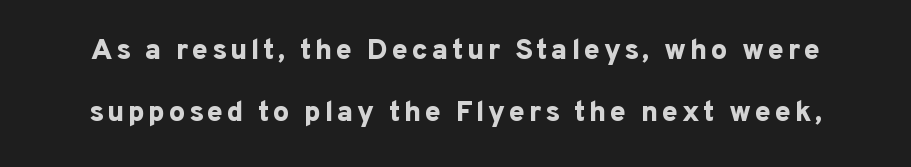
The image shows 29 px bold sans-serif type, upright; set loose line spacing (2.14x), not underlined; low stroke contrast and a medium x-height.
